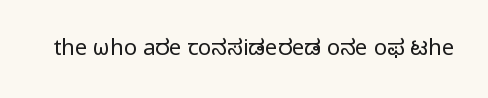
The image shows 22 px text type, upright; set normal letter spacing, not underlined.
